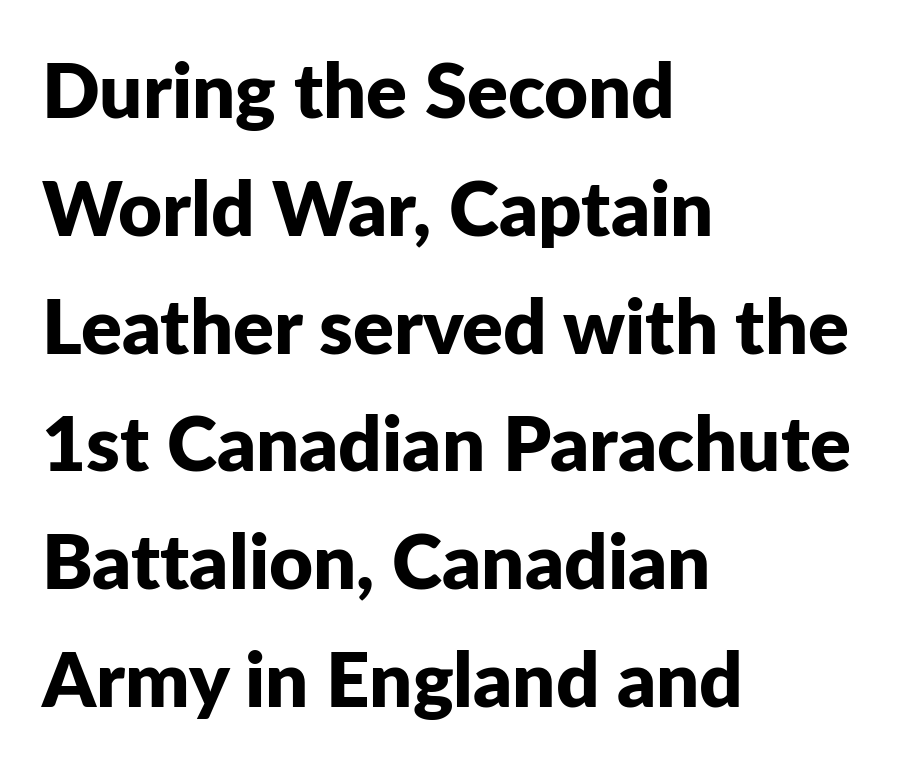
The image shows 76 px bold sans-serif type, upright; set left-aligned, normal line spacing (1.55x), normal letter spacing, not underlined; low stroke contrast and a medium x-height.
